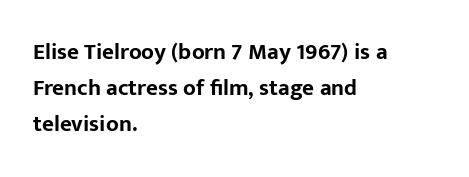
Q: Is the text bold? A: Yes.
Q: Is the text italic (slanted)? A: No, it is upright.
Q: Is the text underlined? A: No.
Q: How is the paragraph aligned? A: Left-aligned.
Q: Is the spacing between letters normal or unusually wide? A: Normal.
Q: Is the spacing between lines tight, normal or loose? A: Normal.
